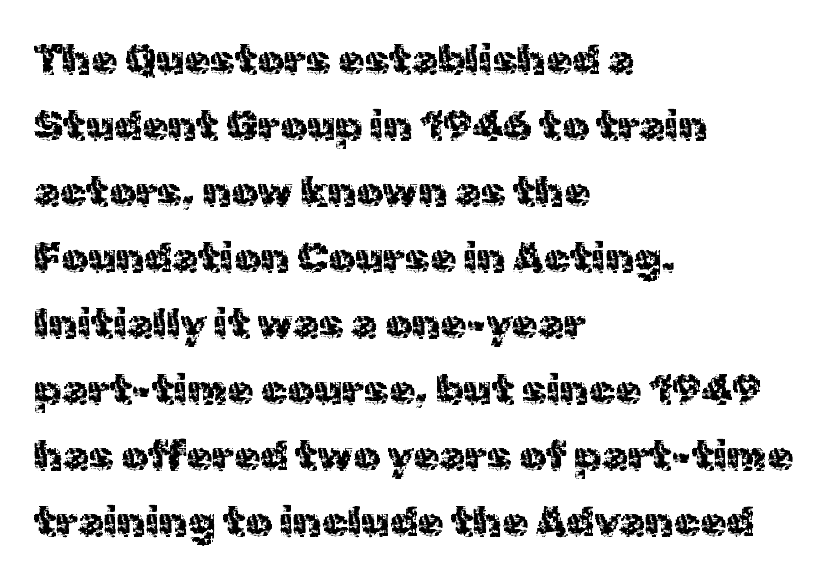
The image shows 42 px sans-serif type, upright; set left-aligned, normal line spacing (1.57x), normal letter spacing, not underlined; a medium x-height.
